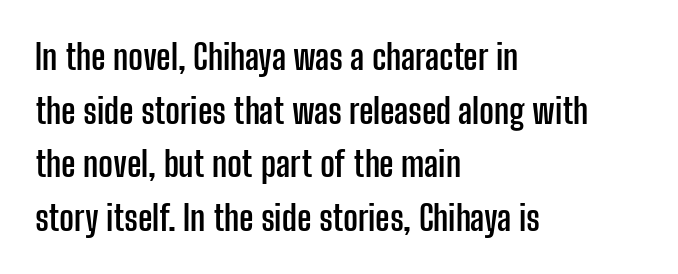
Q: Is the text bold? A: Yes.
Q: Is the text italic (slanted)? A: No, it is upright.
Q: Is the typeface a serif or a sans-serif typeface? A: Sans-serif.
Q: Is the text underlined? A: No.
Q: How is the paragraph aligned? A: Left-aligned.
Q: Is the spacing between letters normal or unusually wide? A: Normal.
Q: Is the spacing between lines tight, normal or loose? A: Normal.
Q: Width (condensed, normal, or wide)? A: Condensed.
Q: Stroke contrast? A: Low.
Q: x-height? A: Medium.
Q: Monospaced? A: No.
